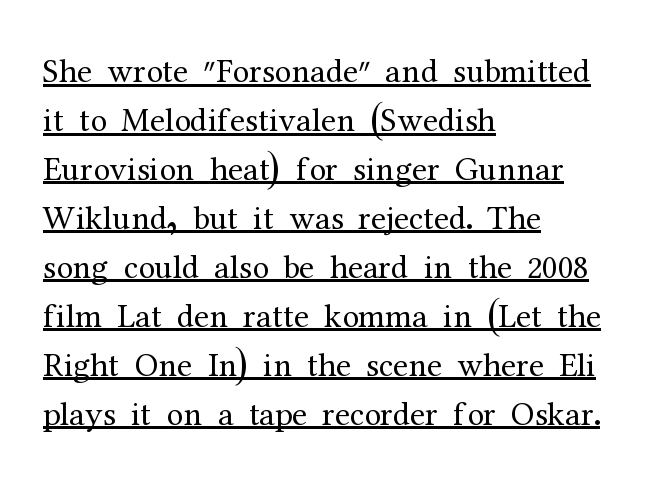
Line starts are locked; line ends wander. Stems and bowls with no extra thickness — not bold. Old-style or modern, the face here clearly has serifs. The glyphs are accompanied by a horizontal stroke just below them.
